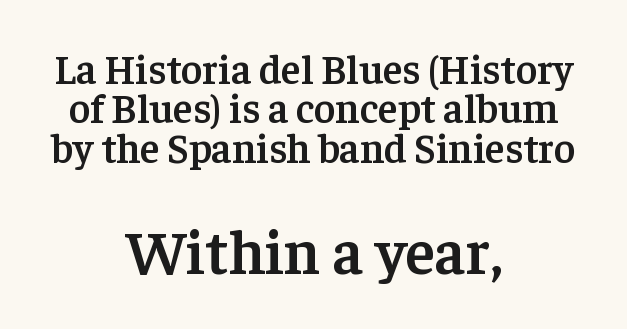
Do the letters lean? They stand straight. Block two is the big one; block one sits smaller above it. Typographically, this falls in the serif category. Underlining? Definitely not there.
